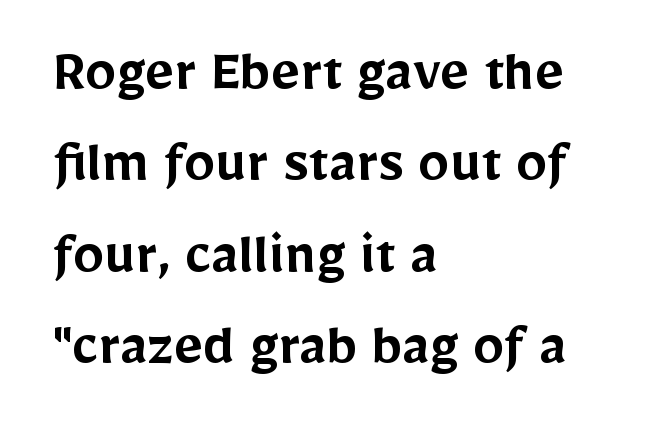
The image shows 63 px semibold sans-serif type, upright; set left-aligned, normal line spacing (1.45x), normal letter spacing, not underlined; low stroke contrast and a medium x-height.
